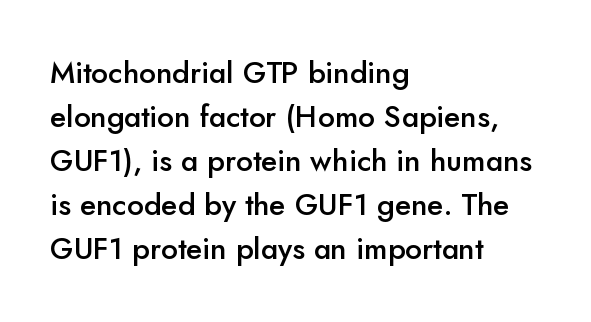
The image shows 30 px semibold sans-serif type, upright; set left-aligned, normal line spacing (1.47x), normal letter spacing, not underlined; low stroke contrast and a small x-height.
